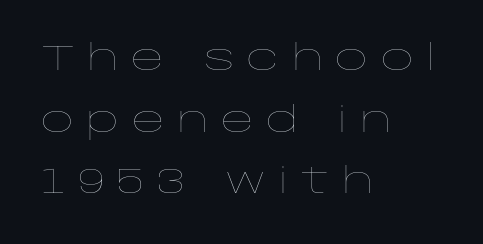
Q: Is the text bold? A: No.
Q: Is the text italic (slanted)? A: No, it is upright.
Q: Is the text underlined? A: No.
Q: How is the paragraph aligned? A: Left-aligned.
Q: Is the spacing between letters normal or unusually wide? A: Unusually wide.
Q: Width (condensed, normal, or wide)? A: Wide.
Q: Stroke contrast? A: Low.
Q: x-height? A: Large.
Q: Monospaced? A: No.
